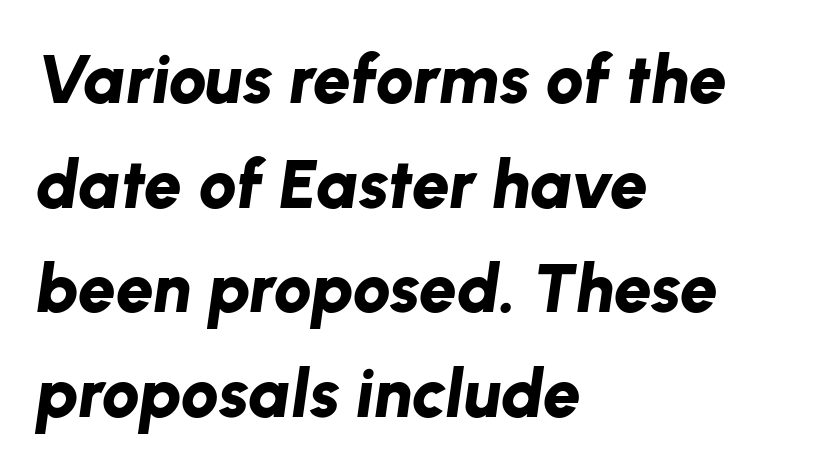
The image shows 68 px bold type, italic (leaning right); set left-aligned, normal line spacing (1.54x), normal letter spacing, not underlined; low stroke contrast and a medium x-height.
